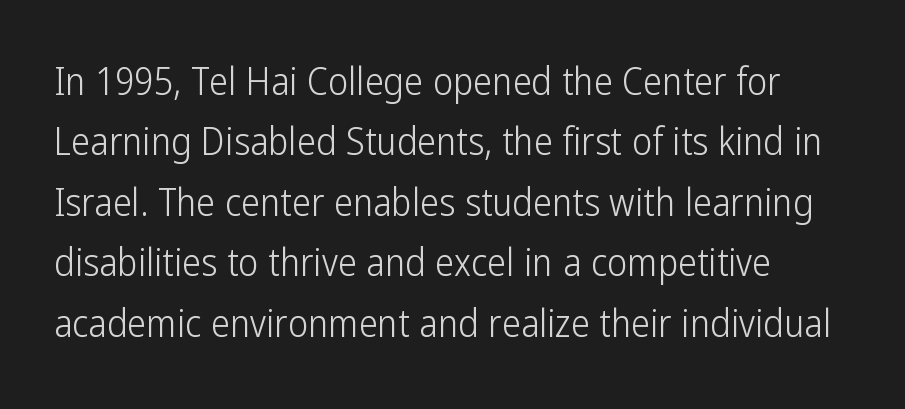
The image shows 38 px light, condensed sans-serif type, upright; set left-aligned, normal line spacing (1.59x), normal letter spacing, not underlined; low stroke contrast and a medium x-height.
